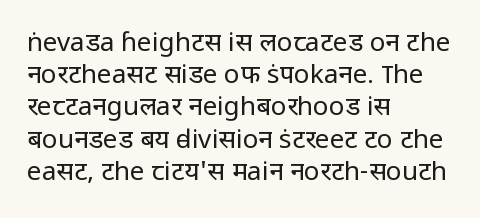
Q: Is the text bold? A: No.
Q: Is the text italic (slanted)? A: No, it is upright.
Q: Is the text underlined? A: No.
Q: How is the paragraph aligned? A: Left-aligned.
Q: Is the spacing between letters normal or unusually wide? A: Normal.
